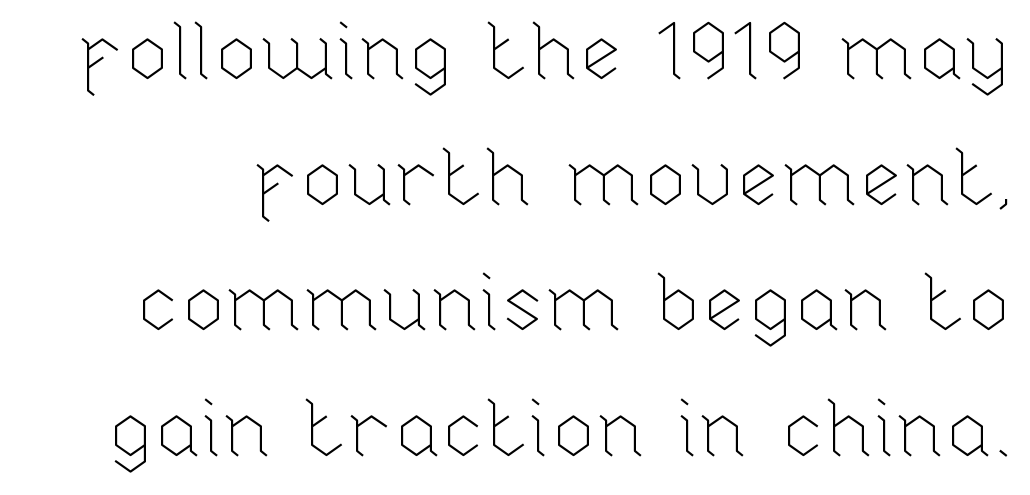
Is the type heavy? It reads as light-to-regular instead. Tracking value appears to be zero — textbook default spacing. Every stem runs plumb, perpendicular to the baseline. These lines sit exactly where default settings would place them. Honestly, there is no underline to notice here at all. Looks like regular typesetting: each glyph gets only the width it needs.
